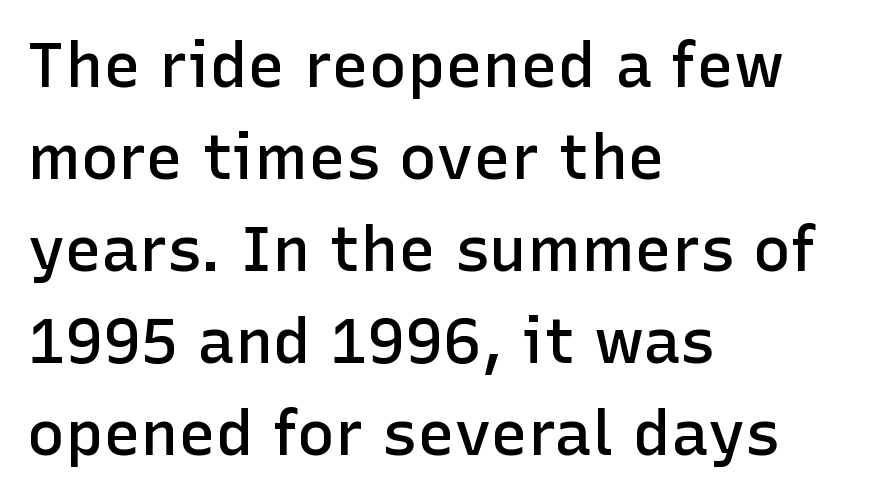
The image shows 63 px semibold sans-serif type, upright; set left-aligned, normal line spacing (1.46x), normal letter spacing, not underlined; low stroke contrast and a medium x-height.
